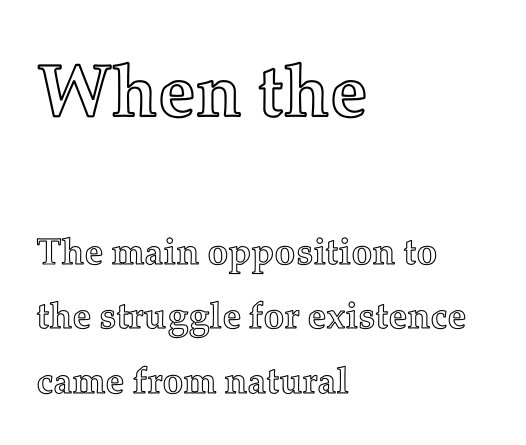
The image shows 74 px text type, upright; set left-aligned, line spacing 1.74x, normal letter spacing, not underlined; the first (top) block is 2.0x larger; a medium x-height.
